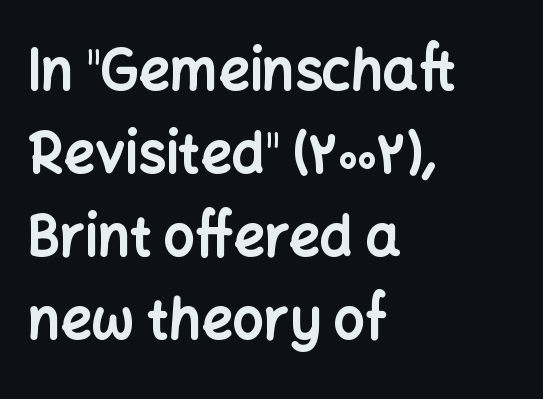
The image shows 55 px bold sans-serif type, upright; set left-aligned, normal line spacing (1.51x), normal letter spacing, not underlined; low stroke contrast and a medium x-height.
